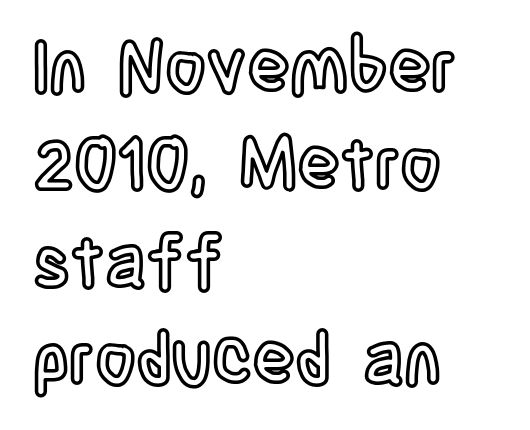
{"italic": "no", "width": "condensed", "x_height": "large", "monospaced": "no", "underline": "no", "align": "left", "line_spacing": "normal", "line_spacing_ratio": 1.37, "letter_spacing": "normal", "letter_spacing_em": 0.0, "glyph_px": 71}
